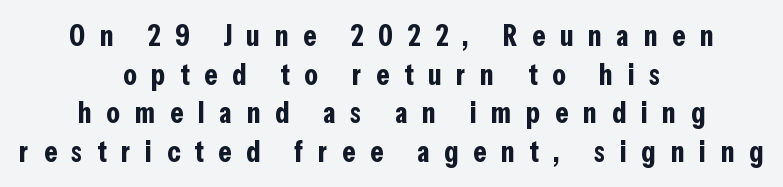
A typesetter would call this proportional, since set widths differ per character. Reading down the column, the eye jumps a familiar distance to each next line. The glyphs in this specimen are sans serif. This rendering widens character spacing well past its baseline value. The letters are bold, with thick, heavy strokes. Any mark beneath the type? The region is blank.
